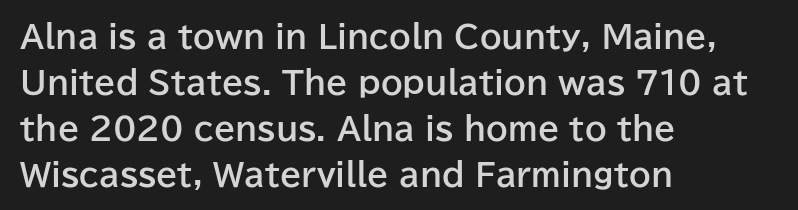
The image shows 31 px bold sans-serif type, upright; set left-aligned, normal line spacing (1.48x), normal letter spacing, not underlined; low stroke contrast and a medium x-height.
